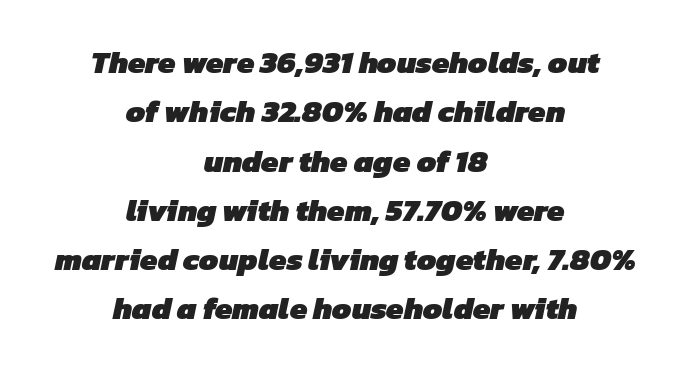
Characters follow at the spacing the type designer built in. Just letters on the line, the space beneath them empty. If you measured baseline to baseline, you'd find a middling distance. Spacing verdict: proportional, widths tailored to each character.
